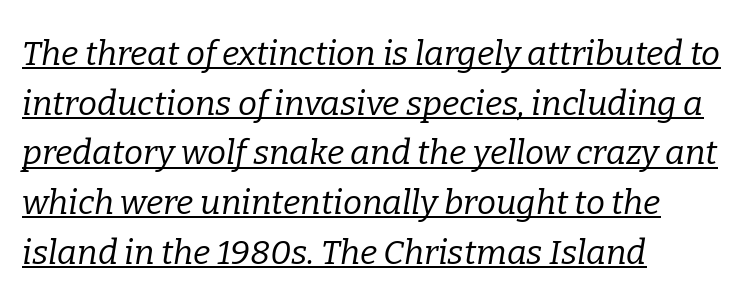
The image shows 34 px regular-weight serif type, italic (leaning right); set left-aligned, normal line spacing (1.46x), normal letter spacing, underlined; low stroke contrast and a medium x-height.
